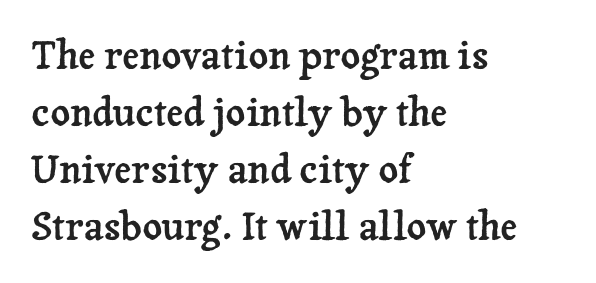
{"serif": "yes", "italic": "no", "width": "normal", "stroke_contrast": "low", "x_height": "medium", "monospaced": "no", "underline": "no", "align": "left", "line_spacing": "normal", "line_spacing_ratio": 1.5, "letter_spacing": "normal", "letter_spacing_em": 0.0, "glyph_px": 38}
